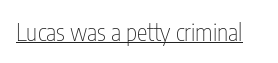
Q: Is the text bold? A: No.
Q: Is the text italic (slanted)? A: No, it is upright.
Q: Is the text underlined? A: Yes.
Q: Is the spacing between letters normal or unusually wide? A: Normal.
